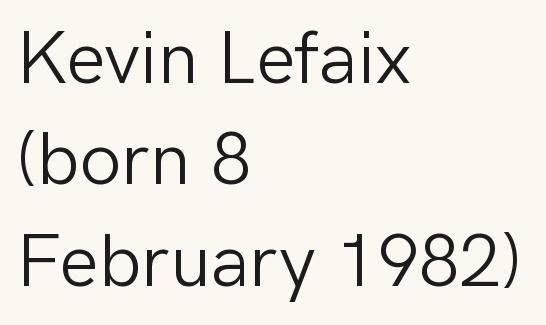
{"serif": "no", "italic": "no", "bold": "no", "weight": "light", "width": "normal", "stroke_contrast": "low", "x_height": "medium", "monospaced": "no", "underline": "no", "align": "left", "line_spacing": "normal", "line_spacing_ratio": 1.37, "letter_spacing": "normal", "letter_spacing_em": 0.0, "glyph_px": 74}
